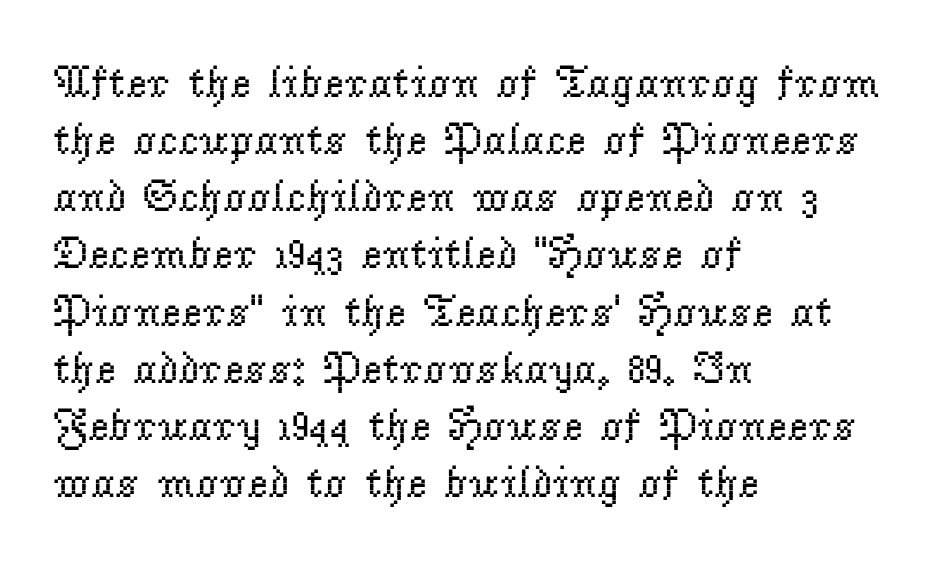
Teacher's note: observe the even left margin — that is flush-left alignment. Does the leading feel generous? No, just average. The zone under the glyphs is completely vacant. Italic: no, the glyphs are upright roman.
